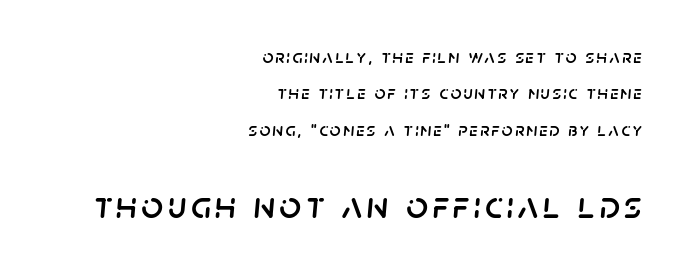
The image shows 38 px text type, italic (leaning right); set right-aligned, loose line spacing (1.91x), not underlined; the second (bottom) block is 2.0x larger; low stroke contrast and a large x-height.
